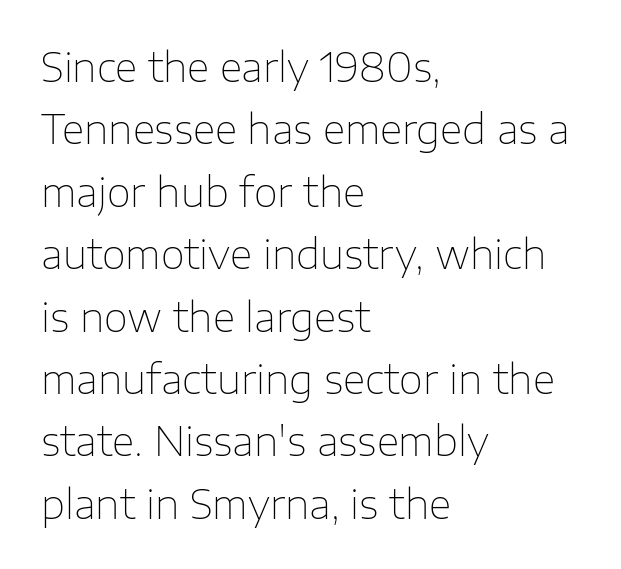
{"serif": "no", "italic": "no", "bold": "no", "weight": "thin", "width": "normal", "stroke_contrast": "low", "x_height": "medium", "monospaced": "no", "underline": "no", "align": "left", "line_spacing": "normal", "line_spacing_ratio": 1.6, "letter_spacing": "normal", "letter_spacing_em": 0.0, "glyph_px": 39}
